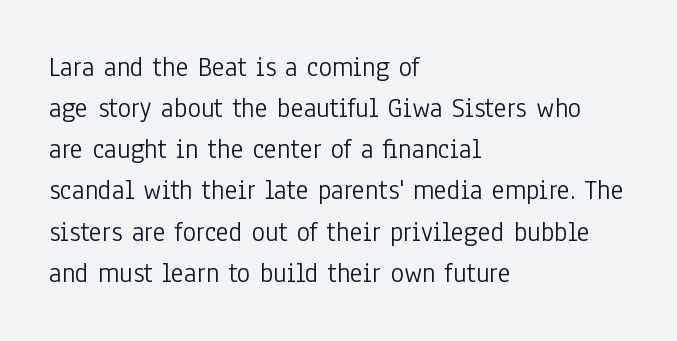
Q: Is the text bold? A: No.
Q: Is the text italic (slanted)? A: No, it is upright.
Q: Is the typeface a serif or a sans-serif typeface? A: Sans-serif.
Q: Is the text underlined? A: No.
Q: How is the paragraph aligned? A: Left-aligned.
Q: Is the spacing between letters normal or unusually wide? A: Normal.
Q: Is the spacing between lines tight, normal or loose? A: Normal.
Q: Width (condensed, normal, or wide)? A: Condensed.
Q: Stroke contrast? A: Low.
Q: x-height? A: Medium.
Q: Monospaced? A: No.
